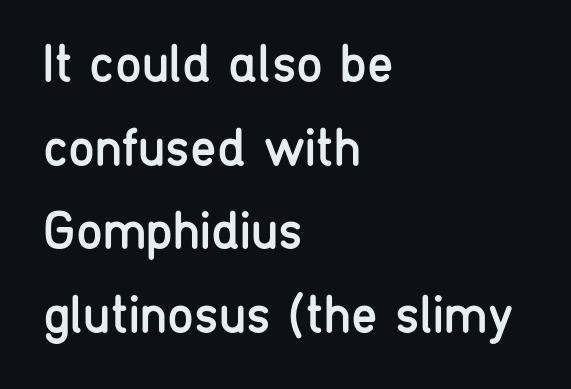
{"serif": "no", "italic": "no", "bold": "no", "weight": "regular", "width": "condensed", "stroke_contrast": "low", "x_height": "medium", "monospaced": "no", "underline": "no", "align": "left", "line_spacing": "normal", "line_spacing_ratio": 1.55, "letter_spacing": "normal", "letter_spacing_em": 0.0, "glyph_px": 54}
